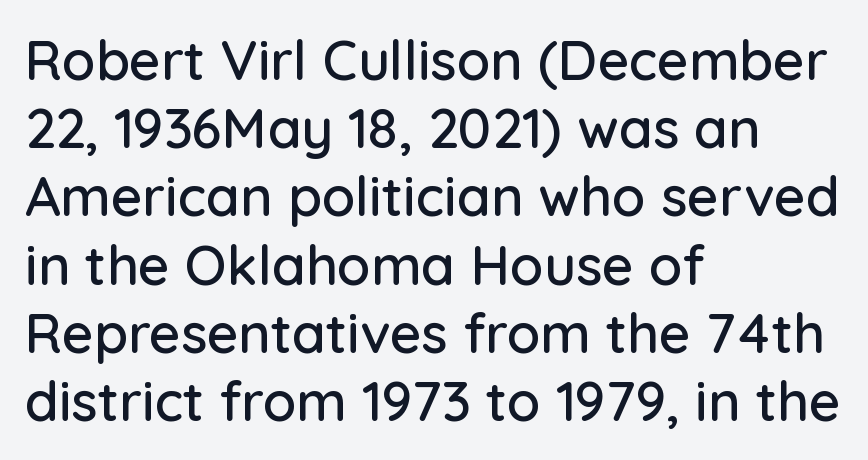
{"serif": "no", "italic": "no", "width": "normal", "stroke_contrast": "low", "x_height": "medium", "monospaced": "no", "underline": "no", "align": "left", "line_spacing_ratio": 1.24, "letter_spacing": "normal", "letter_spacing_em": 0.0, "glyph_px": 55}
